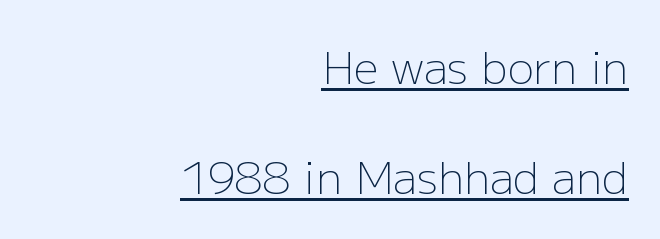
The image shows 44 px light sans-serif type, upright; set right-aligned, loose line spacing (2.5x), normal letter spacing, underlined; low stroke contrast and a medium x-height.
